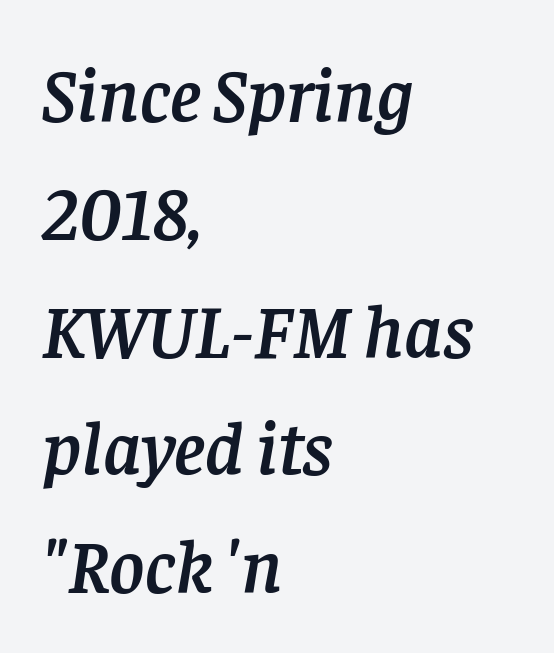
{"serif": "yes", "italic": "yes", "lean": "right", "slant_degrees": 8, "width": "normal", "stroke_contrast": "low", "x_height": "large", "monospaced": "no", "underline": "no", "align": "left", "line_spacing": "normal", "line_spacing_ratio": 1.55, "letter_spacing": "normal", "letter_spacing_em": 0.0, "glyph_px": 76}
